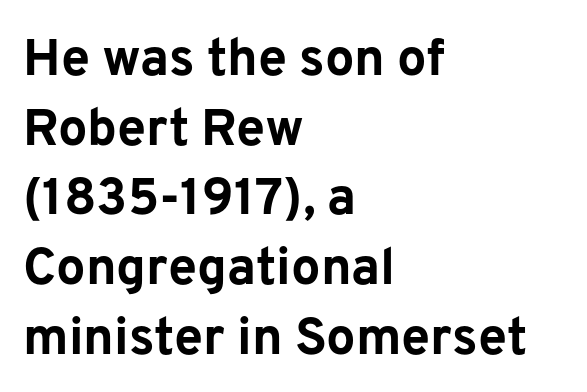
{"serif": "no", "italic": "no", "bold": "yes", "weight": "bold", "width": "normal", "stroke_contrast": "low", "x_height": "medium", "monospaced": "no", "underline": "no", "align": "left", "line_spacing": "normal", "line_spacing_ratio": 1.34, "letter_spacing": "normal", "letter_spacing_em": 0.0, "glyph_px": 52}
